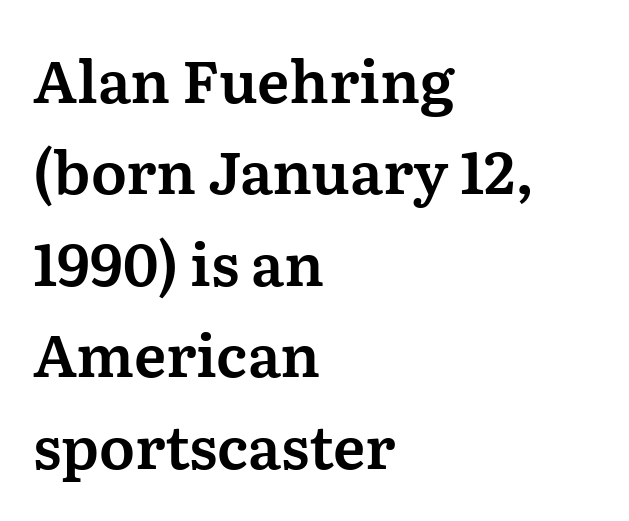
Q: Is the text italic (slanted)? A: No, it is upright.
Q: Is the typeface a serif or a sans-serif typeface? A: Serif.
Q: Is the text underlined? A: No.
Q: How is the paragraph aligned? A: Left-aligned.
Q: Is the spacing between letters normal or unusually wide? A: Normal.
Q: Is the spacing between lines tight, normal or loose? A: Normal.
Q: Width (condensed, normal, or wide)? A: Normal.
Q: Stroke contrast? A: Medium.
Q: x-height? A: Medium.
Q: Monospaced? A: No.
